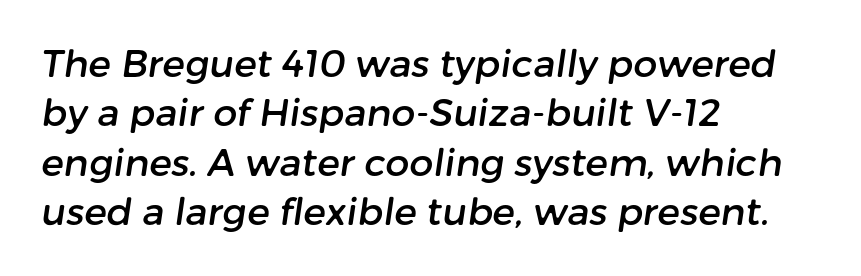
{"serif": "no", "width": "normal", "stroke_contrast": "low", "x_height": "medium", "monospaced": "no", "underline": "no", "align": "left", "line_spacing": "normal", "line_spacing_ratio": 1.3, "letter_spacing": "normal", "letter_spacing_em": 0.0, "glyph_px": 38}
